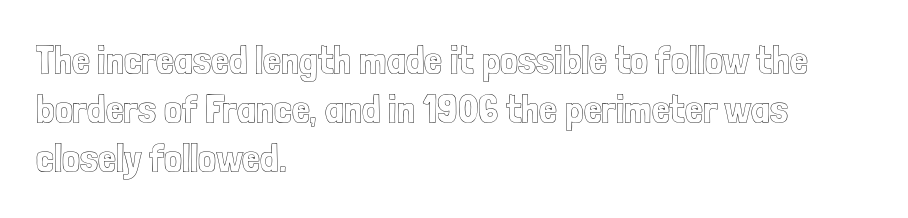
Q: Is the text italic (slanted)? A: No, it is upright.
Q: Is the text underlined? A: No.
Q: How is the paragraph aligned? A: Left-aligned.
Q: Is the spacing between letters normal or unusually wide? A: Normal.
Q: Width (condensed, normal, or wide)? A: Condensed.
Q: x-height? A: Medium.
Q: Monospaced? A: No.
